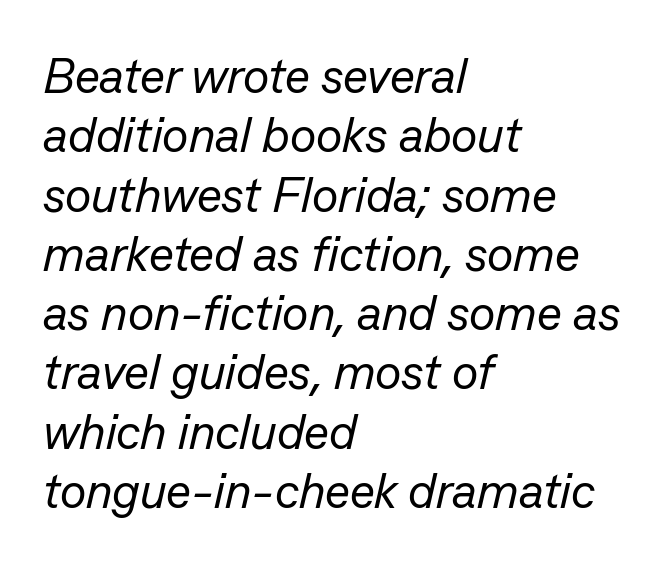
Q: Is the text bold? A: No.
Q: Is the text italic (slanted)? A: Yes, it leans right by about 13 degrees.
Q: Is the text underlined? A: No.
Q: How is the paragraph aligned? A: Left-aligned.
Q: Is the spacing between letters normal or unusually wide? A: Normal.
Q: Width (condensed, normal, or wide)? A: Normal.
Q: Stroke contrast? A: Low.
Q: x-height? A: Medium.
Q: Monospaced? A: No.
